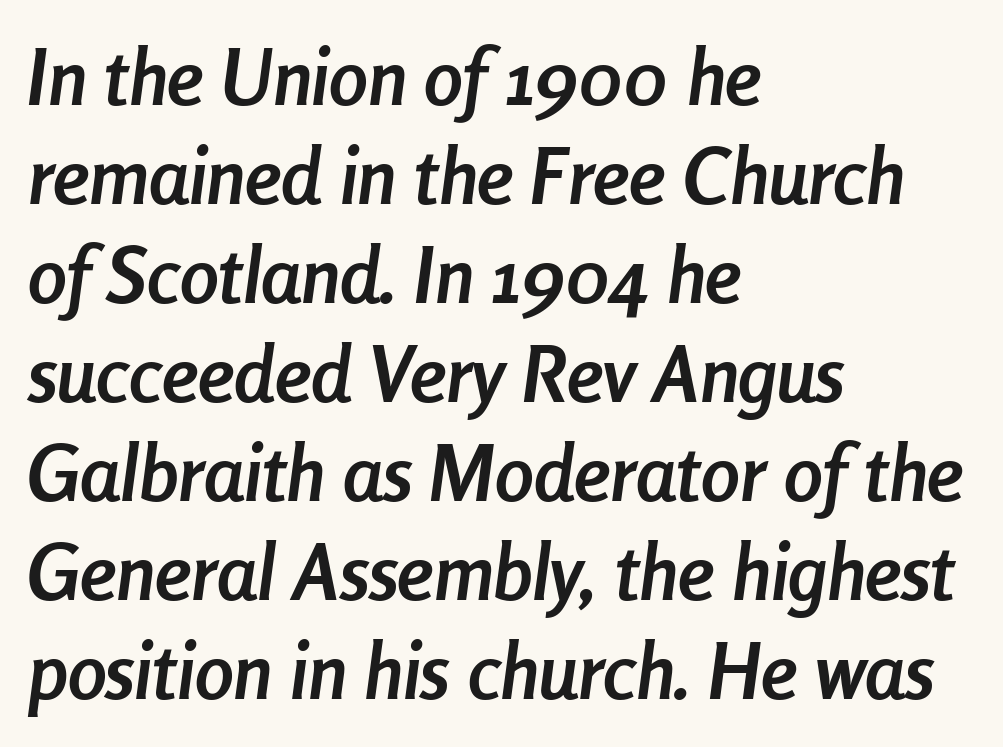
Q: Is the text bold? A: Yes.
Q: Is the text italic (slanted)? A: Yes, it leans right by about 8 degrees.
Q: Is the text underlined? A: No.
Q: How is the paragraph aligned? A: Left-aligned.
Q: Is the spacing between letters normal or unusually wide? A: Normal.
Q: Is the spacing between lines tight, normal or loose? A: Normal.
Q: Width (condensed, normal, or wide)? A: Condensed.
Q: Stroke contrast? A: Low.
Q: x-height? A: Medium.
Q: Monospaced? A: No.
